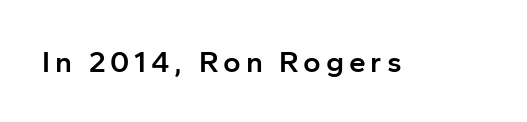
The image shows 30 px semibold sans-serif type, upright; set not underlined; low stroke contrast and a medium x-height.
